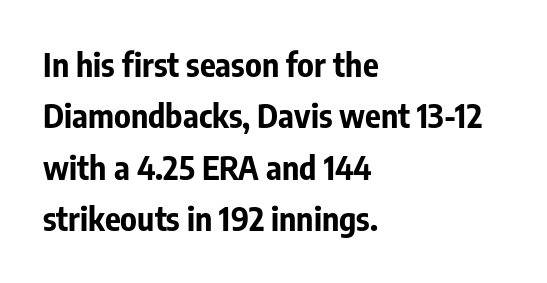
The image shows 33 px bold, condensed sans-serif type, upright; set left-aligned, normal line spacing (1.56x), normal letter spacing, not underlined; low stroke contrast and a medium x-height.
